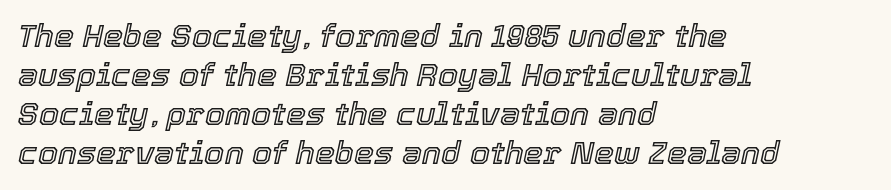
{"italic": "yes", "lean": "right", "slant_degrees": 12, "width": "normal", "x_height": "medium", "monospaced": "no", "underline": "no", "align": "left", "line_spacing_ratio": 1.22, "letter_spacing": "normal", "letter_spacing_em": 0.0, "glyph_px": 32}
